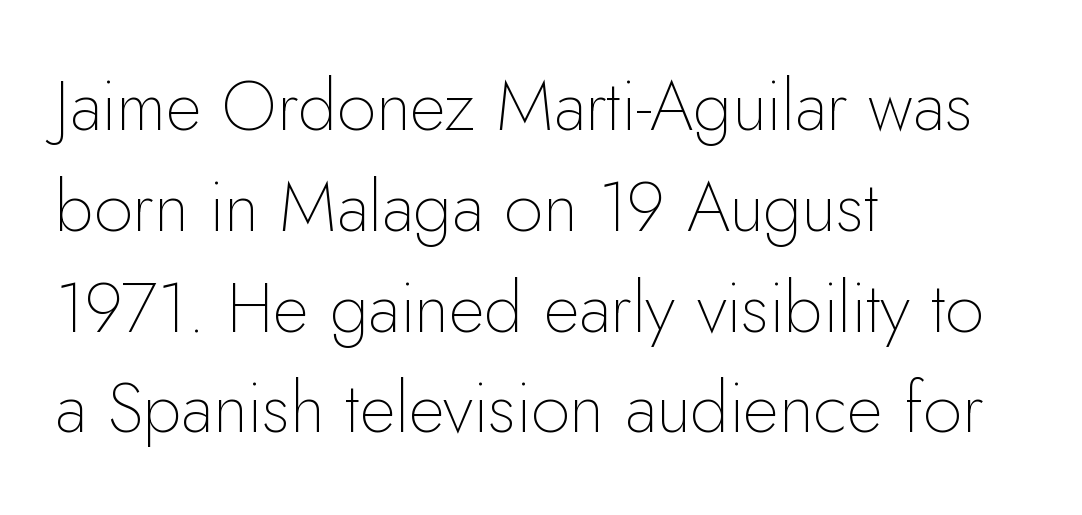
Q: Is the text bold? A: No.
Q: Is the text italic (slanted)? A: No, it is upright.
Q: Is the typeface a serif or a sans-serif typeface? A: Sans-serif.
Q: Is the text underlined? A: No.
Q: How is the paragraph aligned? A: Left-aligned.
Q: Is the spacing between letters normal or unusually wide? A: Normal.
Q: Is the spacing between lines tight, normal or loose? A: Normal.
Q: Width (condensed, normal, or wide)? A: Normal.
Q: Stroke contrast? A: Low.
Q: x-height? A: Small.
Q: Monospaced? A: No.
